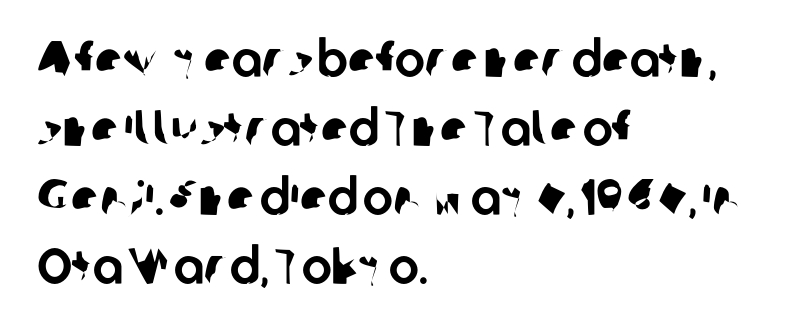
Q: Is the typeface a serif or a sans-serif typeface? A: Sans-serif.
Q: Is the text underlined? A: No.
Q: How is the paragraph aligned? A: Left-aligned.
Q: Is the spacing between letters normal or unusually wide? A: Normal.
Q: Is the spacing between lines tight, normal or loose? A: Normal.
Q: Width (condensed, normal, or wide)? A: Normal.
Q: Stroke contrast? A: Low.
Q: x-height? A: Medium.
Q: Monospaced? A: No.
